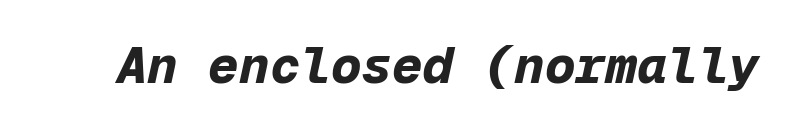
Q: Is the text bold? A: Yes.
Q: Is the text italic (slanted)? A: Yes, it leans right by about 12 degrees.
Q: Is the text underlined? A: No.
Q: Is the spacing between letters normal or unusually wide? A: Normal.
Q: Width (condensed, normal, or wide)? A: Normal.
Q: Stroke contrast? A: Low.
Q: x-height? A: Medium.
Q: Monospaced? A: Yes.
